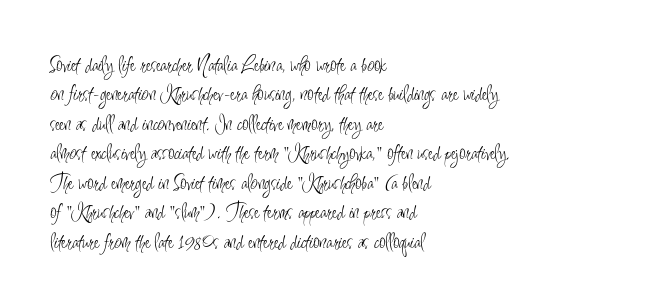
The face used here is rendered with its standard letterfit. The setting favours the left margin, as ordinary paragraphs usually do. This is not heavy type; no bold has been used. Interline gaps are of average width in this sample.
